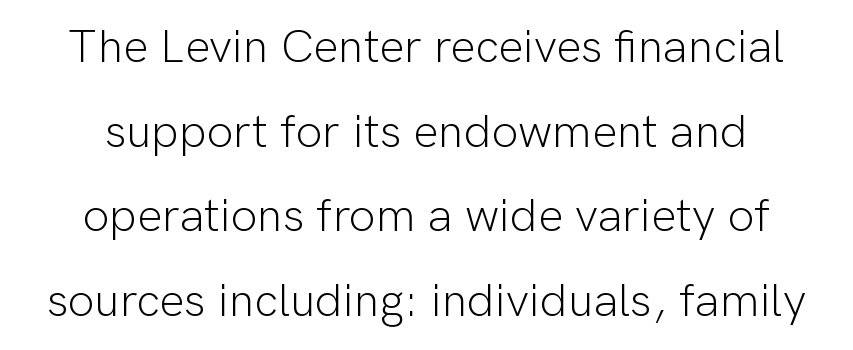
The image shows 47 px light sans-serif type, upright; set centered, line spacing 1.8x, normal letter spacing, not underlined; low stroke contrast and a medium x-height.
